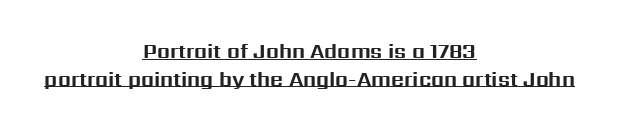
You could call the tracking neutral — neither tight nor loose. Italic? Not at all — the glyphs are vertical. Strokes here are thick enough to call this a true bold. In terms of leading, this rendering sits right in the middle.
